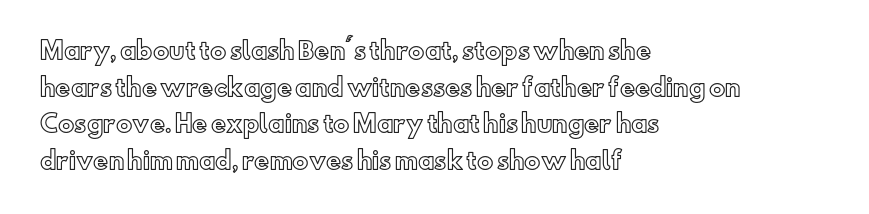
{"italic": "no", "underline": "no", "align": "left", "line_spacing": "normal", "line_spacing_ratio": 1.59, "letter_spacing": "normal", "letter_spacing_em": 0.0, "glyph_px": 23}
